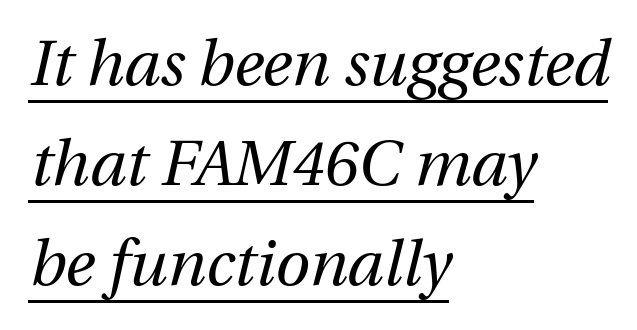
{"italic": "yes", "lean": "right", "slant_degrees": 12, "bold": "no", "weight": "regular", "width": "normal", "stroke_contrast": "medium", "x_height": "medium", "monospaced": "no", "underline": "yes", "align": "left", "line_spacing": "normal", "line_spacing_ratio": 1.59, "letter_spacing": "normal", "letter_spacing_em": 0.0, "glyph_px": 63}
